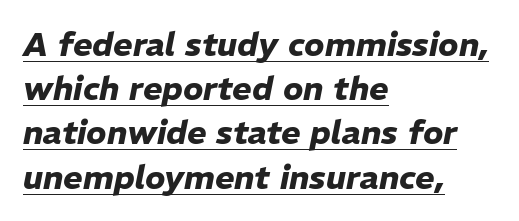
Q: Is the text bold? A: Yes.
Q: Is the text italic (slanted)? A: Yes, it leans right by about 11 degrees.
Q: Is the text underlined? A: Yes.
Q: How is the paragraph aligned? A: Left-aligned.
Q: Is the spacing between letters normal or unusually wide? A: Normal.
Q: Is the spacing between lines tight, normal or loose? A: Normal.
Q: Width (condensed, normal, or wide)? A: Normal.
Q: Stroke contrast? A: Low.
Q: x-height? A: Medium.
Q: Monospaced? A: No.
